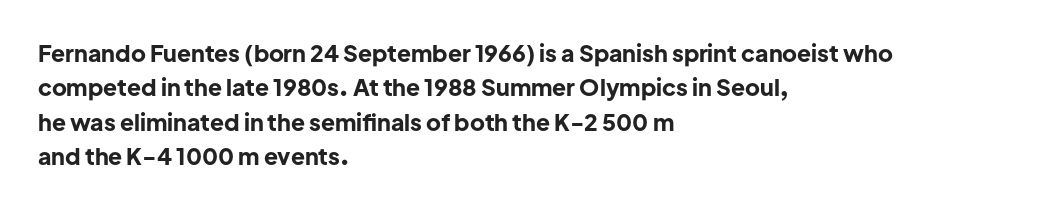
The space directly below the letters is spotless. Interline gaps are of average width in this sample. Ascenders rise straight up at ninety degrees. The rendering anchors every line to the left-hand side. The horizontal fit of the characters is conventional and even. The sample has been set heavy, in full bold.
